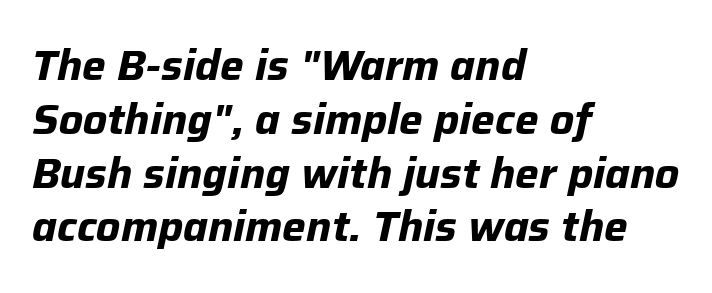
Q: Is the text bold? A: Yes.
Q: Is the text italic (slanted)? A: Yes, it leans right by about 12 degrees.
Q: Is the text underlined? A: No.
Q: How is the paragraph aligned? A: Left-aligned.
Q: Is the spacing between letters normal or unusually wide? A: Normal.
Q: Is the spacing between lines tight, normal or loose? A: Normal.
Q: Width (condensed, normal, or wide)? A: Normal.
Q: Stroke contrast? A: Low.
Q: x-height? A: Medium.
Q: Monospaced? A: No.
